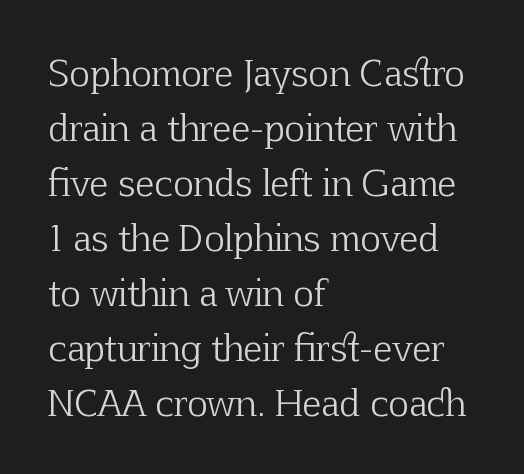
{"serif": "yes", "italic": "no", "bold": "no", "weight": "light", "width": "normal", "stroke_contrast": "low", "x_height": "medium", "monospaced": "no", "underline": "no", "align": "left", "line_spacing": "normal", "line_spacing_ratio": 1.57, "letter_spacing": "normal", "letter_spacing_em": 0.0, "glyph_px": 35}
